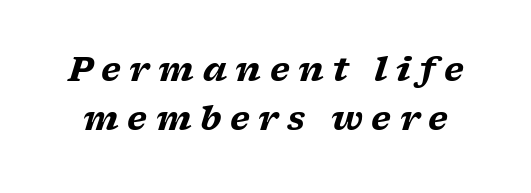
Beneath every word, the page is bare. Words appear elongated and porous because spacing is wide. This sample uses a serif face. Emphasis by weight is at full strength: bold. Varying glyph widths throughout — classic text-font behaviour. Italic: yes, the glyphs are oblique.
